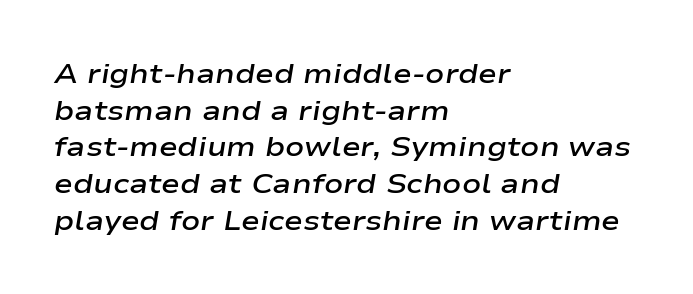
The image shows 28 px semibold, wide type, italic (leaning right); set left-aligned, normal line spacing (1.31x), normal letter spacing, not underlined; low stroke contrast and a medium x-height.
